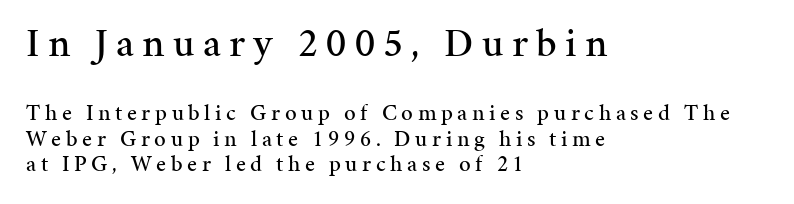
The baseline area is clear. Each letter's strokes conclude with small projecting serifs. Look at the tracking — it's clearly loosened, letters drifting apart. Horizontal alignment here is leftward, the default for most running prose.
